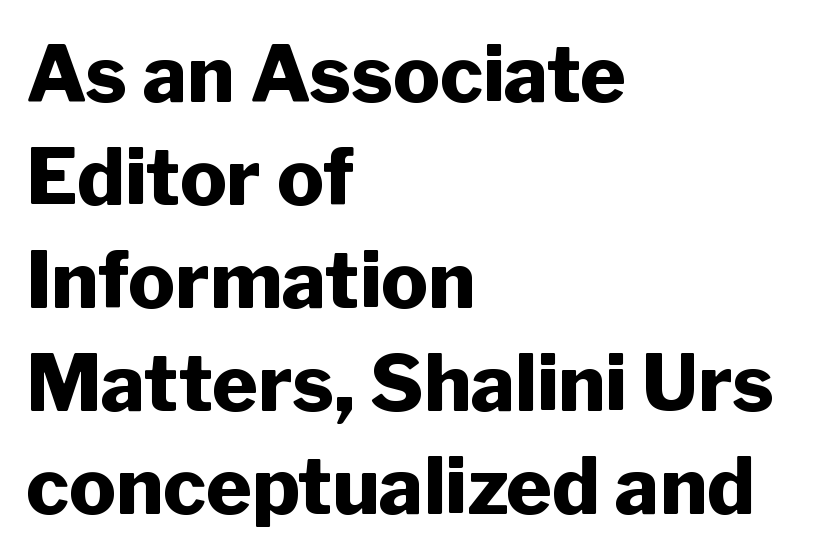
Here the designer chose a conventional face with non-uniform glyph widths. The words here are not underlined. Chunky letters — that's bold for sure. Notice how the stems are strictly vertical — no italics here.
